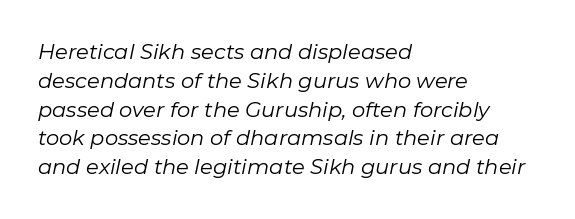
The image shows 21 px text type, italic (leaning right); set left-aligned, normal line spacing (1.37x), normal letter spacing, not underlined.
